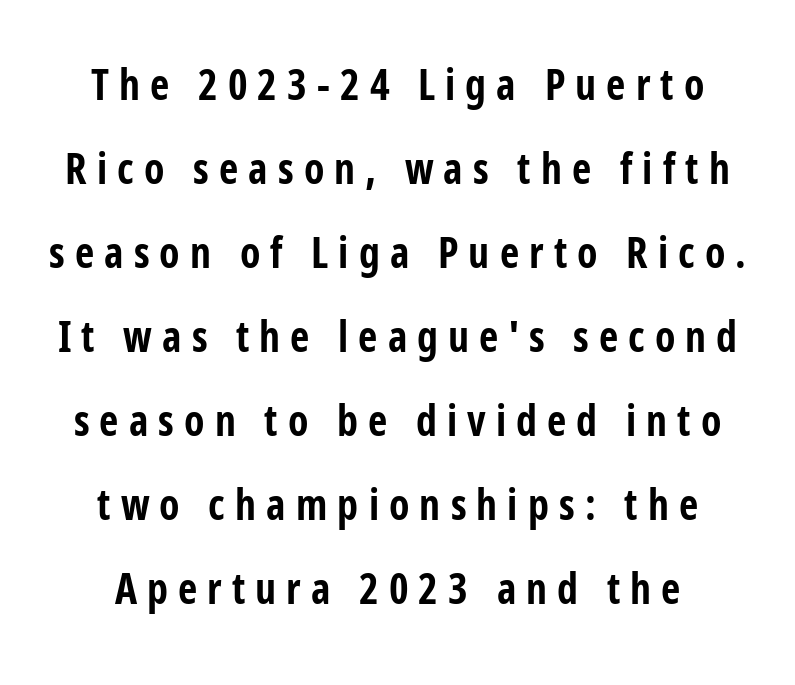
Type without underlining. Someone cranked the tracking dial way up on this one. Varying glyph widths throughout — classic text-font behaviour. Airy leading. Look at the stroke-to-counter ratio: heavy, a bold.
